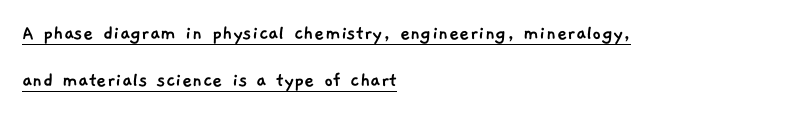
Line spacing here is loose. Caption: standard tracking, unaltered. The passage is arranged the way most books set body copy — flush left. The glyphs are accompanied by a horizontal stroke just below them.
